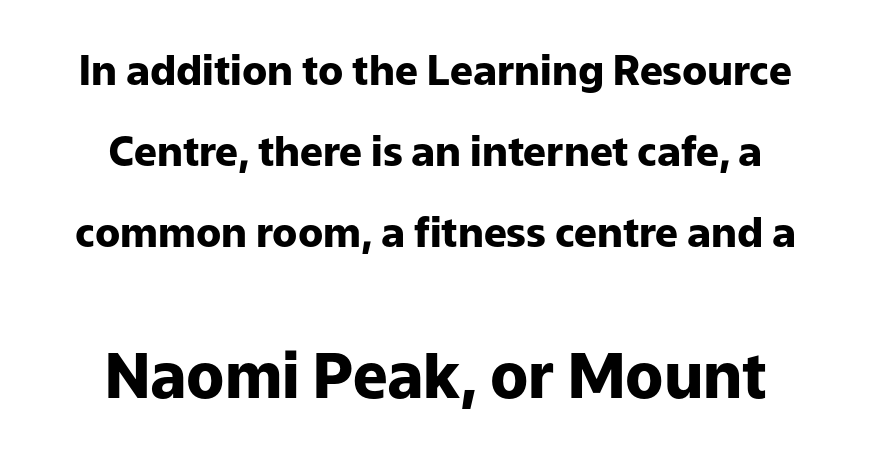
Classification — sans serif. Characters follow at the spacing the type designer built in. Caption: upper text group reduced, lower text group enlarged. A typesetter would call this leading open, well beyond the default. This sample has the flowing, uneven cadence of proportional lettering.
